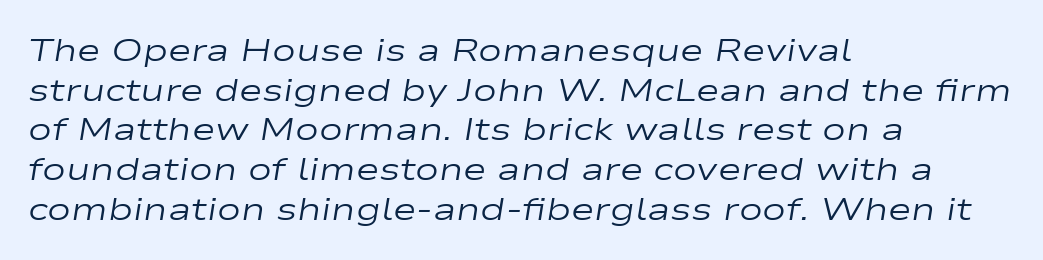
{"italic": "yes", "lean": "right", "slant_degrees": 9, "bold": "no", "weight": "regular", "width": "wide", "stroke_contrast": "low", "x_height": "medium", "monospaced": "no", "underline": "no", "align": "left", "line_spacing_ratio": 1.24, "letter_spacing": "normal", "letter_spacing_em": 0.0, "glyph_px": 32}
